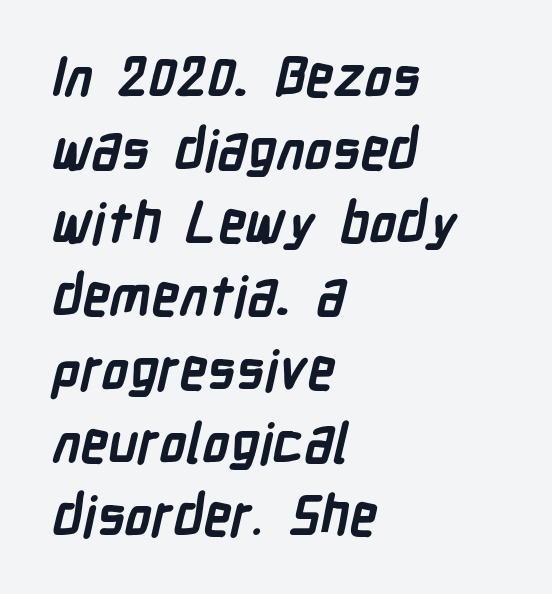
{"serif": "no", "bold": "yes", "weight": "semibold", "width": "condensed", "stroke_contrast": "low", "x_height": "medium", "monospaced": "no", "underline": "no", "align": "left", "line_spacing": "normal", "line_spacing_ratio": 1.33, "letter_spacing": "normal", "letter_spacing_em": 0.0, "glyph_px": 55}
